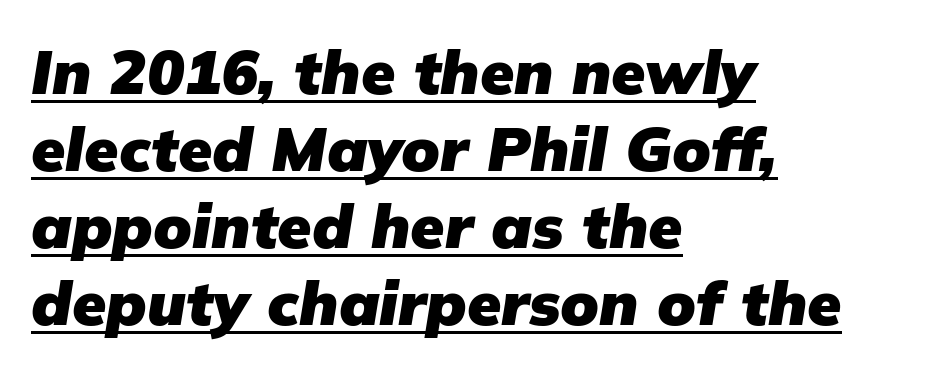
The image shows 62 px heavy type, italic (leaning right); set left-aligned, line spacing 1.24x, normal letter spacing, underlined; low stroke contrast and a medium x-height.
